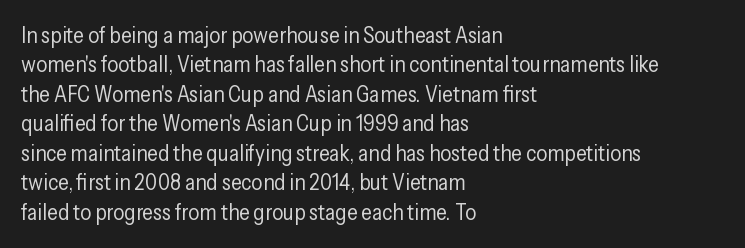
{"italic": "no", "bold": "no", "underline": "no", "align": "left", "line_spacing": "normal", "line_spacing_ratio": 1.34, "letter_spacing": "normal", "letter_spacing_em": 0.0, "glyph_px": 22}
